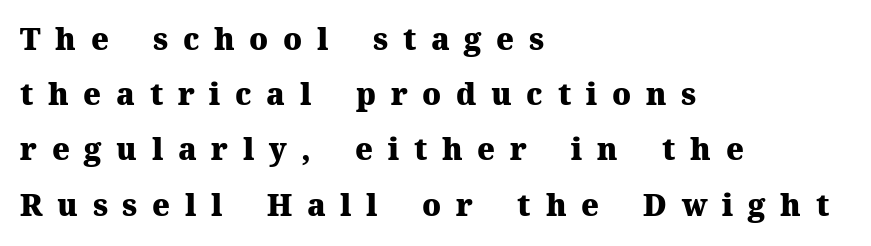
The image shows 30 px heavy serif type, upright; set left-aligned, line spacing 1.84x, unusually wide letter spacing (+0.49 em), not underlined; medium stroke contrast and a medium x-height.
